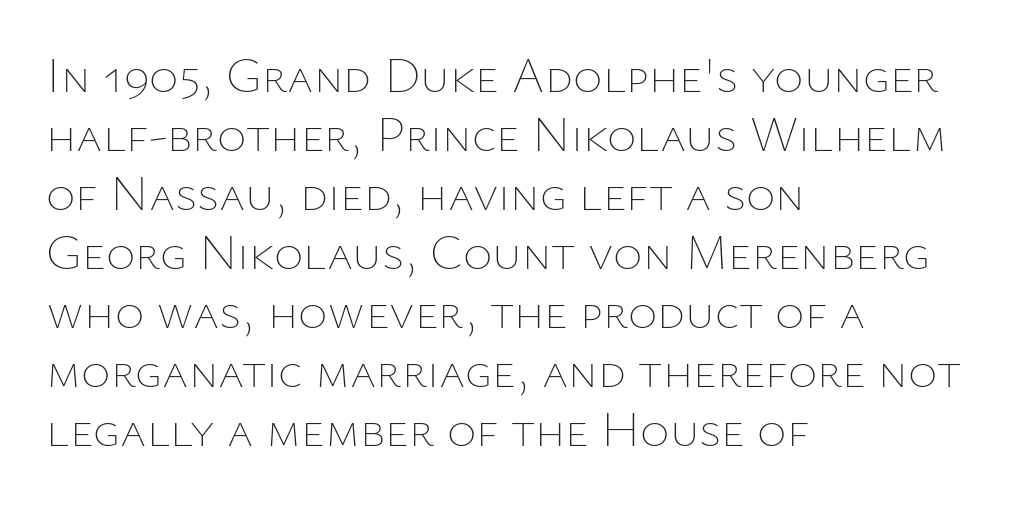
The image shows 50 px thin type, upright; set left-aligned, line spacing 1.18x, normal letter spacing, not underlined; low stroke contrast and a medium x-height.
